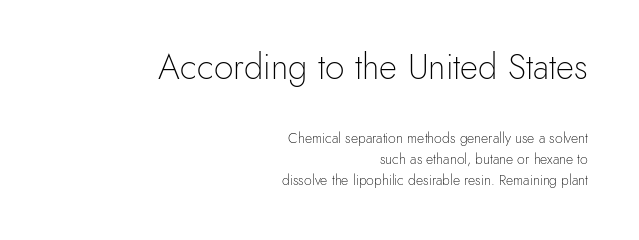
The image shows 35 px light sans-serif type, upright; set right-aligned, normal line spacing (1.5x), normal letter spacing, not underlined; the first (top) block is 2.5x larger; a small x-height.
